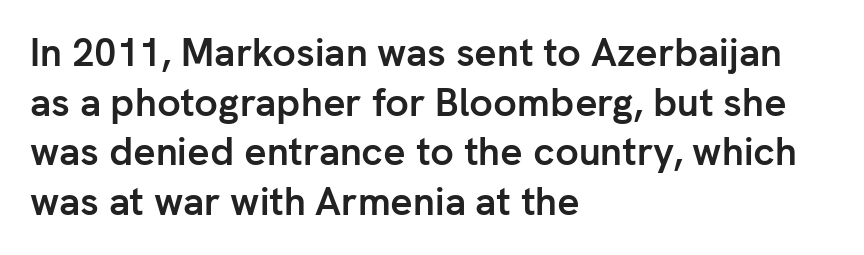
The designer left line spacing at the default. Plenty of ink on the page — the face is bold. Only glyphs here, with clear space below each row. This rendering uses left alignment, leaving the right contour irregular. A sans-serif font was chosen for this passage.
